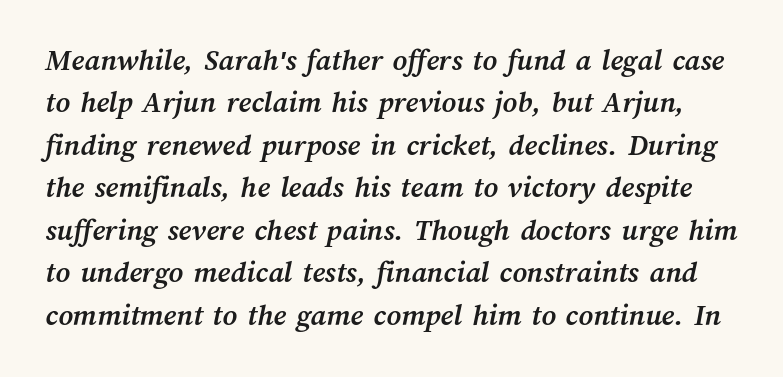
The image shows 31 px semibold type; set normal line spacing (1.37x), normal letter spacing, not underlined; medium stroke contrast and a medium x-height.
